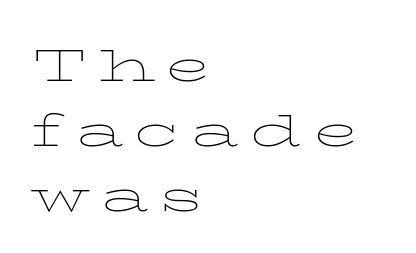
{"italic": "no", "bold": "no", "weight": "thin", "width": "wide", "stroke_contrast": "low", "x_height": "medium", "monospaced": "no", "underline": "no", "align": "left", "line_spacing": "tight", "line_spacing_ratio": 1.08, "glyph_px": 60}
